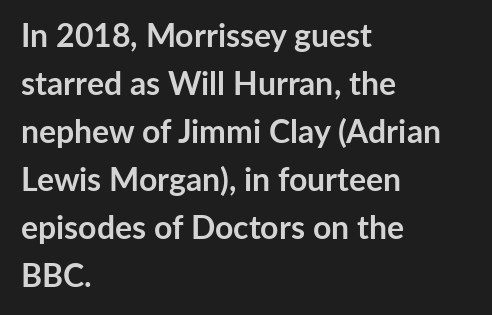
{"serif": "no", "italic": "no", "bold": "yes", "weight": "semibold", "width": "normal", "stroke_contrast": "low", "x_height": "medium", "monospaced": "no", "underline": "no", "align": "left", "line_spacing": "normal", "line_spacing_ratio": 1.5, "letter_spacing": "normal", "letter_spacing_em": 0.0, "glyph_px": 32}
